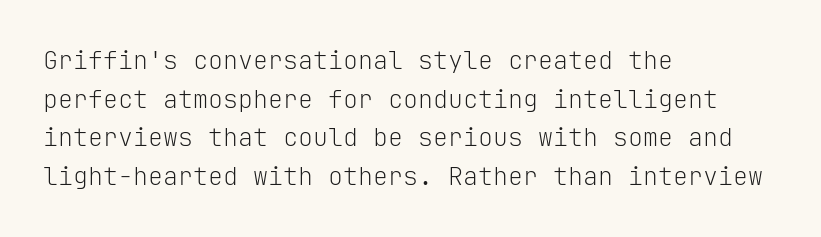
The image shows 25 px text type, upright; set left-aligned, normal line spacing (1.55x), normal letter spacing, not underlined.
